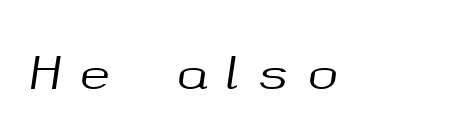
The passage shown is not underscored anywhere. Style check: oblique. Looks like regular typesetting: each glyph gets only the width it needs. How are the letters spaced? Widely, with obvious added tracking.
